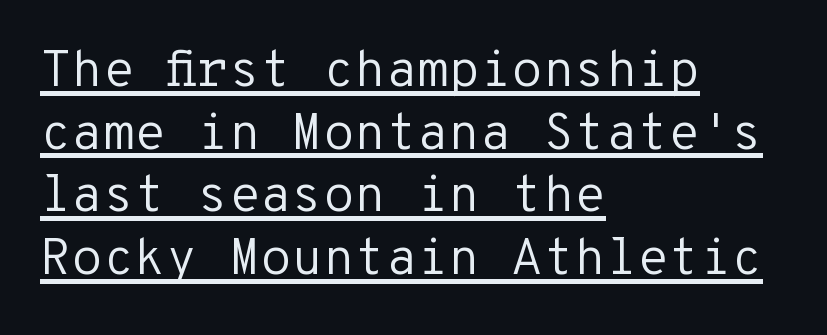
One-word summary of the alignment: left. The type family on display is of the sans-serif kind. A continuous stroke trails under the words, as in a hyperlink. No extra ink here — the face is not bold. This sample uses an upright cut, with every glyph sitting square on the baseline. A typesetter would call this zero additional tracking.
